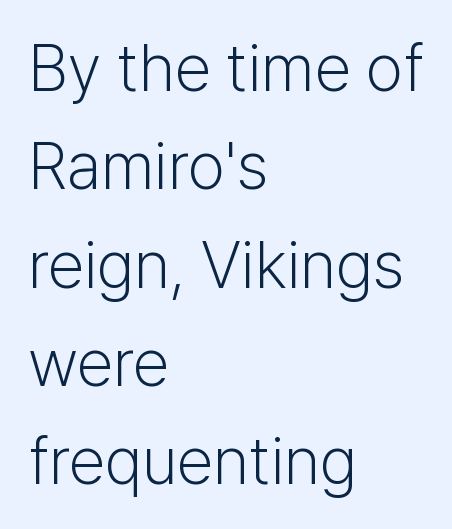
These lines stack with their left ends in a neat column. No feet cap the strokes, marking this as sans-serif type. A quiet, ordinary-to-light weight characterises the typeface. Leading matches the norm, producing a regular column. You could not count columns in this text — the font is proportionally spaced.
